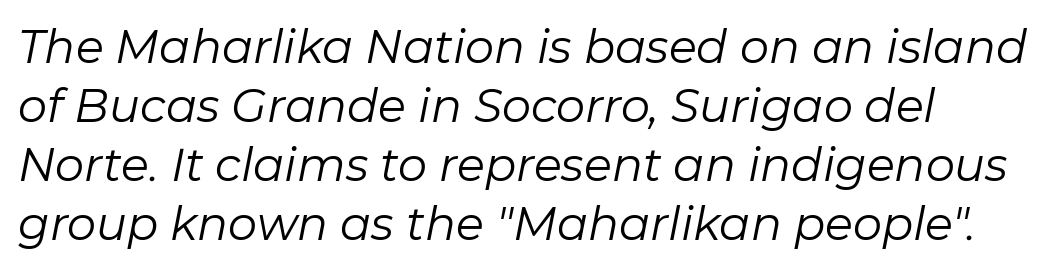
The image shows 46 px regular-weight type, italic (leaning right); set left-aligned, normal line spacing (1.28x), normal letter spacing, not underlined; low stroke contrast and a medium x-height.
